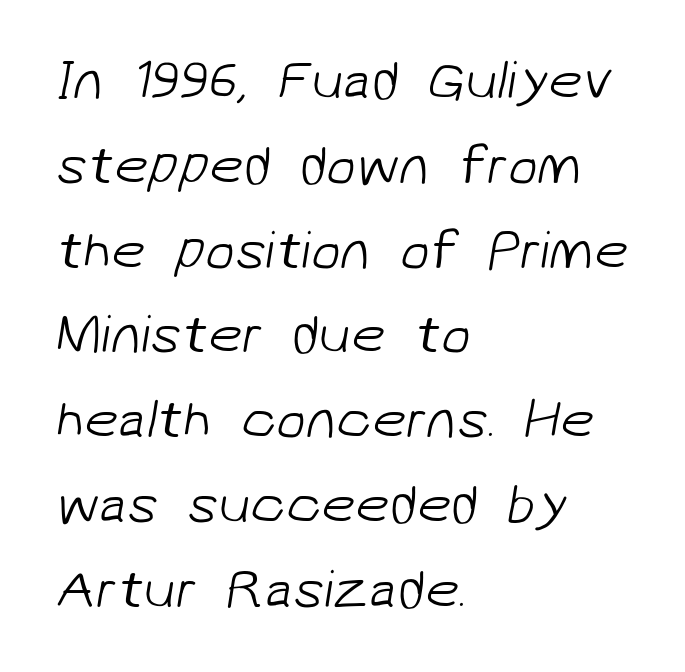
{"serif": "no", "bold": "no", "weight": "light", "width": "normal", "stroke_contrast": "low", "x_height": "medium", "monospaced": "no", "underline": "no", "align": "left", "line_spacing": "normal", "line_spacing_ratio": 1.57, "letter_spacing": "normal", "letter_spacing_em": 0.0, "glyph_px": 54}
